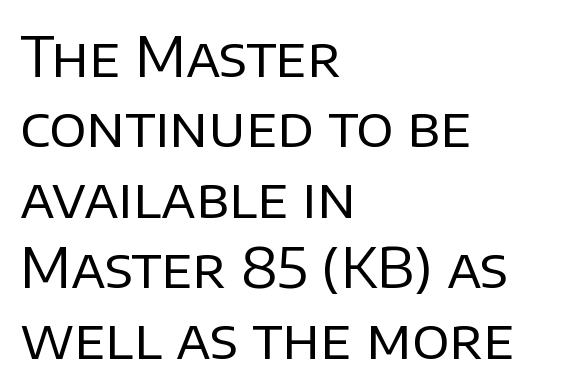
The image shows 55 px regular-weight sans-serif type, upright; set left-aligned, normal line spacing (1.28x), normal letter spacing, not underlined; low stroke contrast and a large x-height.
